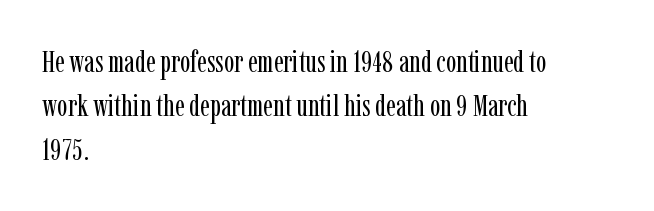
The image shows 31 px regular-weight, condensed serif type, upright; set left-aligned, normal line spacing (1.42x), normal letter spacing, not underlined; low stroke contrast and a medium x-height.
